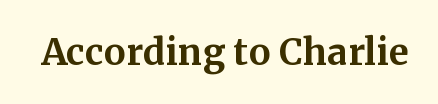
The glyphs are unaccompanied by any horizontal stroke below them. Stroke terminals: seriffed. This is roman type, the default non-slanted kind. The strokes are fattened all the way to bold. Do the characters align in a grid? No, the font is proportional. Tracking value appears to be zero — textbook default spacing.
